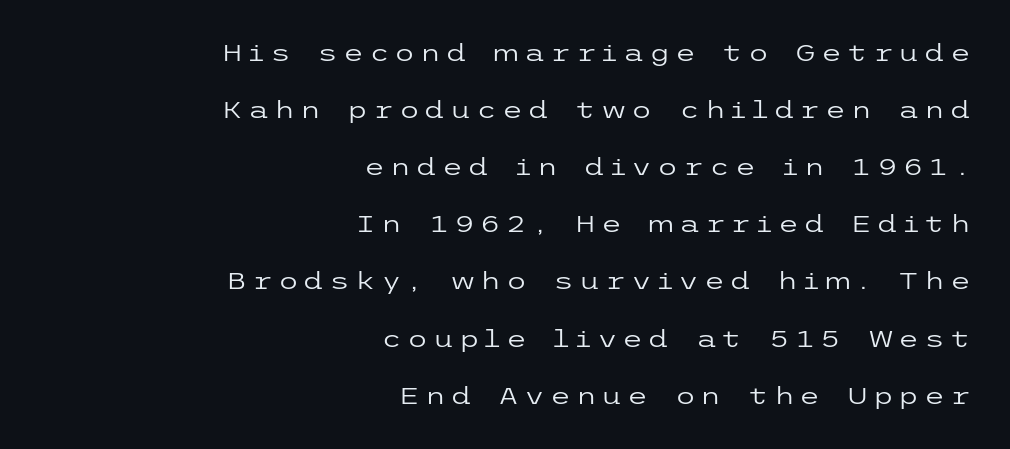
The image shows 24 px text type, upright; set right-aligned, loose line spacing (2.38x), unusually wide letter spacing (+0.2 em), not underlined.
